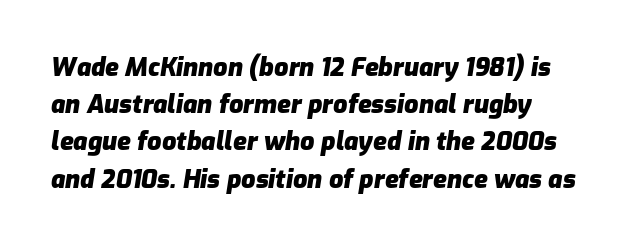
{"italic": "yes", "lean": "right", "slant_degrees": 9, "bold": "yes", "underline": "no", "line_spacing": "normal", "line_spacing_ratio": 1.49, "letter_spacing": "normal", "letter_spacing_em": 0.0, "glyph_px": 25}
